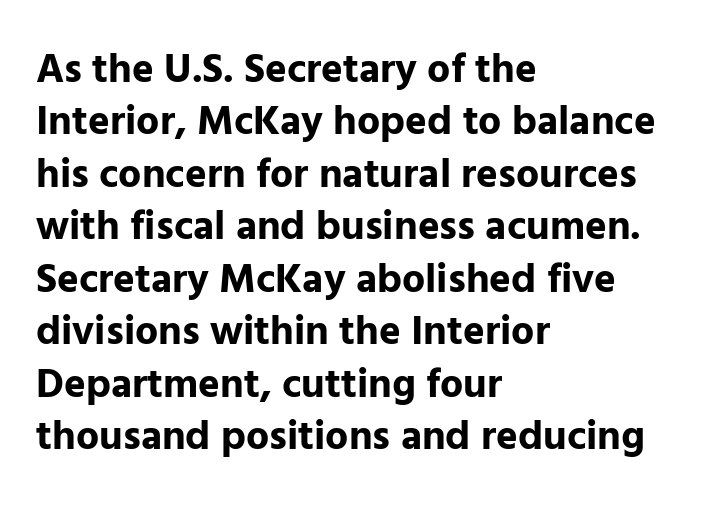
Q: Is the text bold? A: Yes.
Q: Is the text italic (slanted)? A: No, it is upright.
Q: Is the typeface a serif or a sans-serif typeface? A: Sans-serif.
Q: Is the text underlined? A: No.
Q: How is the paragraph aligned? A: Left-aligned.
Q: Is the spacing between letters normal or unusually wide? A: Normal.
Q: Is the spacing between lines tight, normal or loose? A: Normal.
Q: Width (condensed, normal, or wide)? A: Normal.
Q: Stroke contrast? A: Low.
Q: x-height? A: Medium.
Q: Monospaced? A: No.
